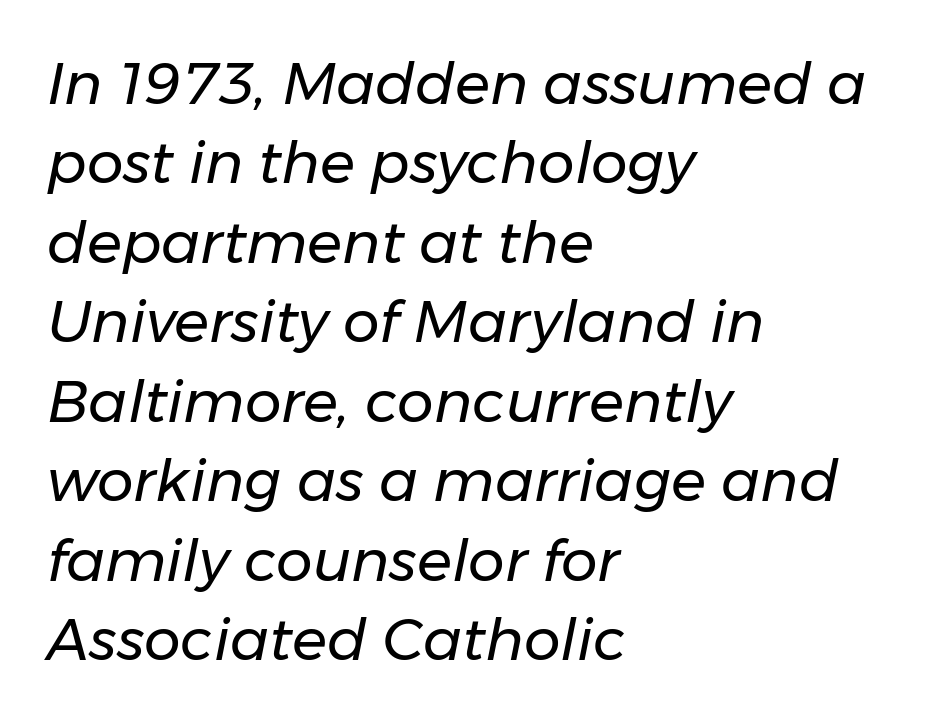
Q: Is the text bold? A: No.
Q: Is the text italic (slanted)? A: Yes, it leans right by about 11 degrees.
Q: Is the text underlined? A: No.
Q: How is the paragraph aligned? A: Left-aligned.
Q: Is the spacing between letters normal or unusually wide? A: Normal.
Q: Is the spacing between lines tight, normal or loose? A: Normal.
Q: Width (condensed, normal, or wide)? A: Normal.
Q: Stroke contrast? A: Low.
Q: x-height? A: Medium.
Q: Monospaced? A: No.
